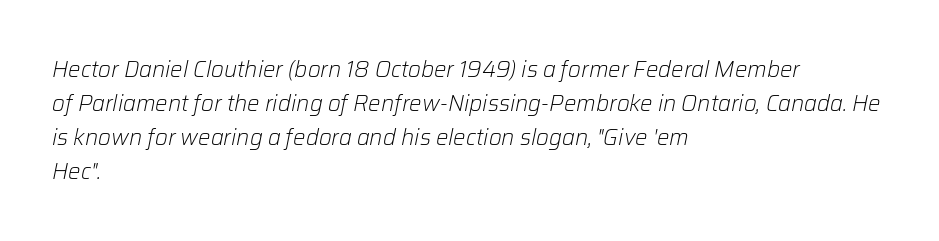
Q: Is the text bold? A: No.
Q: Is the text italic (slanted)? A: Yes, it leans right by about 12 degrees.
Q: Is the text underlined? A: No.
Q: How is the paragraph aligned? A: Left-aligned.
Q: Is the spacing between letters normal or unusually wide? A: Normal.
Q: Is the spacing between lines tight, normal or loose? A: Normal.
